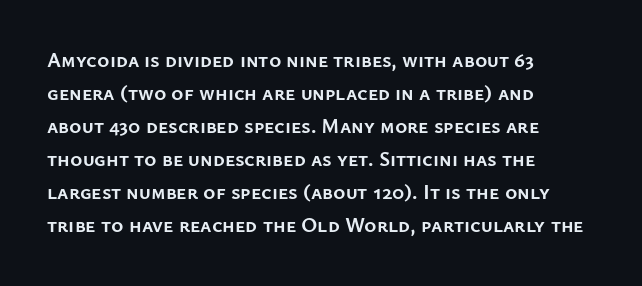
The sample has been set heavy, in full bold. Any mark beneath the type? The region is blank. The ragged edge is on the right, which tells us the setting is flush left. This sample uses plain, unmodified letter spacing. Posture: vertical. Does the leading feel generous? No, just average.
